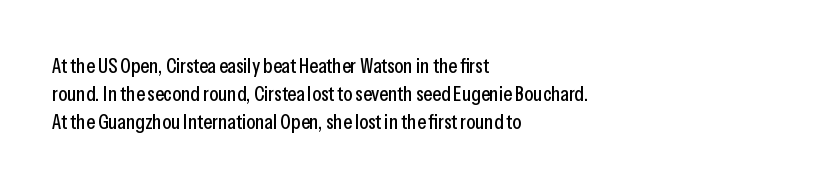
Q: Is the text italic (slanted)? A: No, it is upright.
Q: Is the text underlined? A: No.
Q: How is the paragraph aligned? A: Left-aligned.
Q: Is the spacing between letters normal or unusually wide? A: Normal.
Q: Is the spacing between lines tight, normal or loose? A: Normal.
